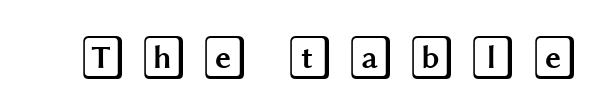
Q: Is the text italic (slanted)? A: No, it is upright.
Q: Is the text underlined? A: No.
Q: Is the spacing between letters normal or unusually wide? A: Unusually wide.
Q: Width (condensed, normal, or wide)? A: Wide.
Q: x-height? A: Large.
